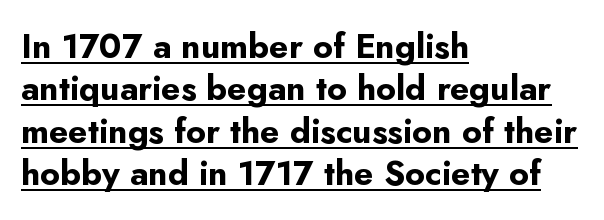
The image shows 34 px bold sans-serif type, upright; set left-aligned, normal line spacing (1.25x), normal letter spacing, underlined; low stroke contrast and a small x-height.
